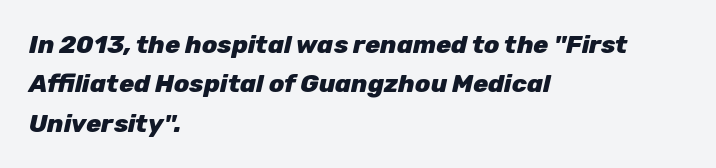
In terms of leading, this rendering sits right in the middle. Only glyphs here, with clear space below each row. Each word holds together tightly as a unit, with standard inter-letter gaps. The ragged edge is on the right, which tells us the setting is flush left.
